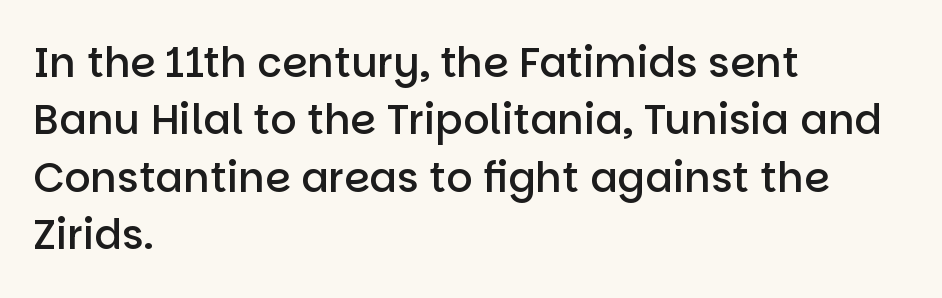
Stems and bowls a touch heavier than normal — semibold. This rendering employs a face without finishing strokes, i.e., a sans-serif. Nobody drew a line under any word here. Proportional: the letters do not fall into vertical columns. Reading down the block, your eye returns to a fixed left position each line. Whoever set this chose a conventional vertical rhythm.
